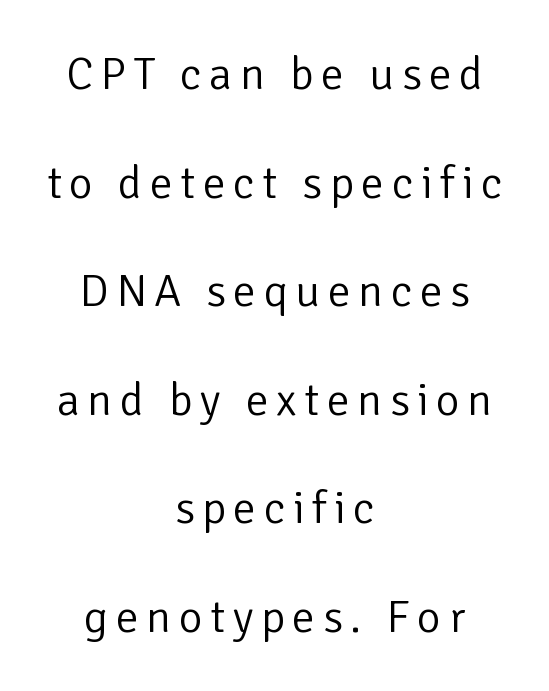
The image shows 46 px light sans-serif type, upright; set centered, loose line spacing (2.36x), not underlined; low stroke contrast and a medium x-height.
